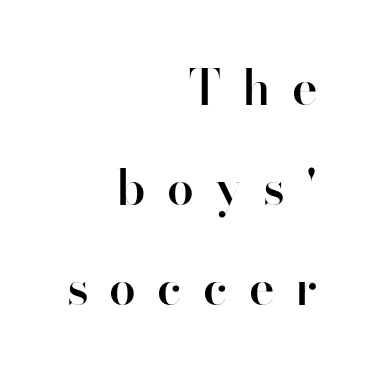
{"serif": "no", "italic": "no", "bold": "semi", "weight": "semibold", "width": "normal", "stroke_contrast": "high", "x_height": "small", "monospaced": "no", "underline": "no", "align": "right", "line_spacing": "loose", "line_spacing_ratio": 2.08, "letter_spacing": "wide", "letter_spacing_em": 0.44, "glyph_px": 48}
